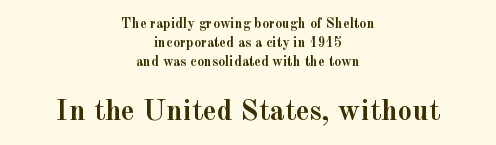
The image shows 29 px semibold serif type, upright; set centered, normal line spacing (1.36x), normal letter spacing, not underlined; the second (bottom) block is 2.07x larger; a small x-height.
